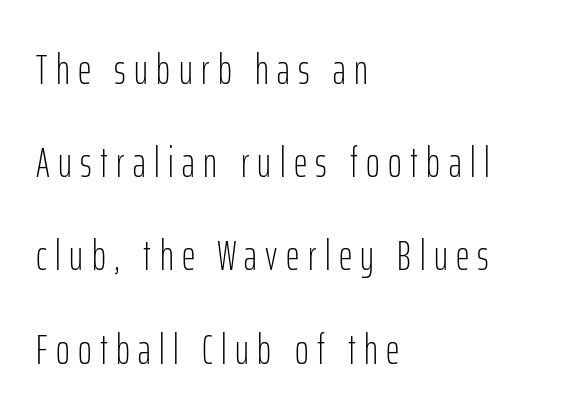
The passage shown is not bold in any degree. Descender tails drop into unmarked territory. A student would call this left alignment; a typographer would say flush left, rag right. A great deal of white space separates one row of letters from the next.
